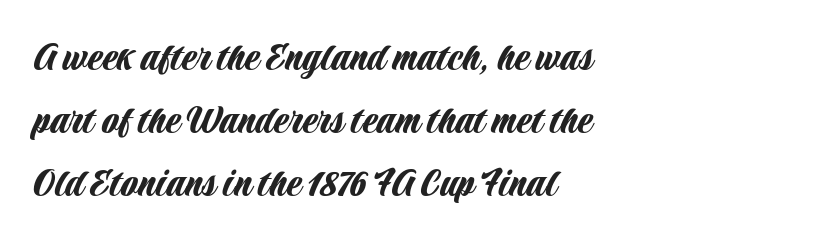
Q: Is the text italic (slanted)? A: Yes.
Q: Is the typeface a serif or a sans-serif typeface? A: Sans-serif.
Q: Is the text underlined? A: No.
Q: How is the paragraph aligned? A: Left-aligned.
Q: Is the spacing between letters normal or unusually wide? A: Normal.
Q: Is the spacing between lines tight, normal or loose? A: Normal.
Q: Width (condensed, normal, or wide)? A: Condensed.
Q: Stroke contrast? A: Low.
Q: x-height? A: Large.
Q: Monospaced? A: No.
